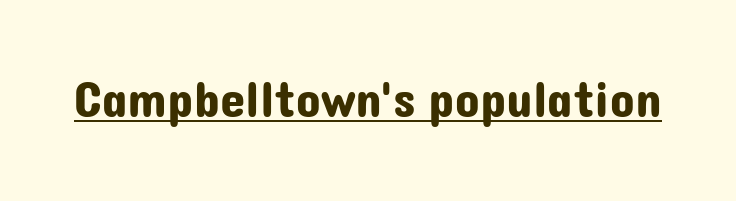
Q: Is the text italic (slanted)? A: No, it is upright.
Q: Is the typeface a serif or a sans-serif typeface? A: Sans-serif.
Q: Is the text underlined? A: Yes.
Q: Is the spacing between letters normal or unusually wide? A: Normal.
Q: Width (condensed, normal, or wide)? A: Normal.
Q: Stroke contrast? A: Low.
Q: x-height? A: Medium.
Q: Monospaced? A: No.
